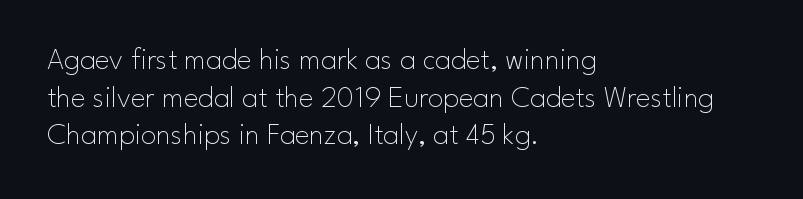
Q: Is the text bold? A: No.
Q: Is the text italic (slanted)? A: No, it is upright.
Q: Is the typeface a serif or a sans-serif typeface? A: Sans-serif.
Q: Is the text underlined? A: No.
Q: How is the paragraph aligned? A: Left-aligned.
Q: Is the spacing between letters normal or unusually wide? A: Normal.
Q: Width (condensed, normal, or wide)? A: Normal.
Q: Stroke contrast? A: Low.
Q: x-height? A: Small.
Q: Monospaced? A: No.
